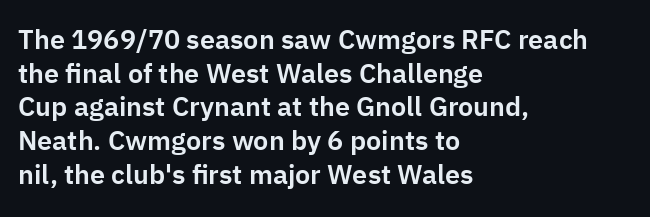
Q: Is the text italic (slanted)? A: No, it is upright.
Q: Is the text underlined? A: No.
Q: How is the paragraph aligned? A: Left-aligned.
Q: Is the spacing between letters normal or unusually wide? A: Normal.
Q: Is the spacing between lines tight, normal or loose? A: Normal.
